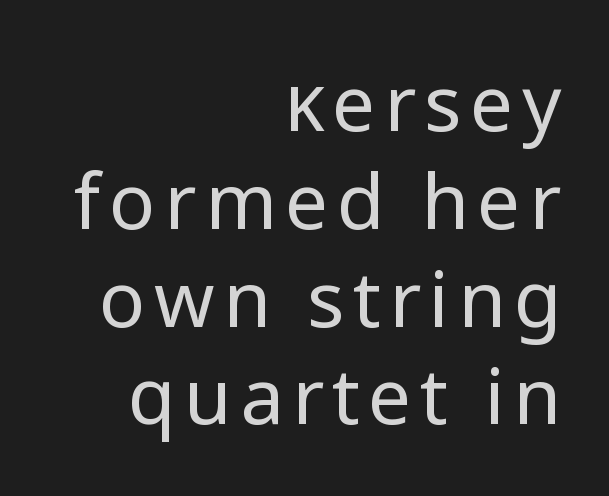
The image shows 77 px regular-weight sans-serif type, upright; set right-aligned, normal line spacing (1.27x), not underlined; low stroke contrast and a medium x-height.
